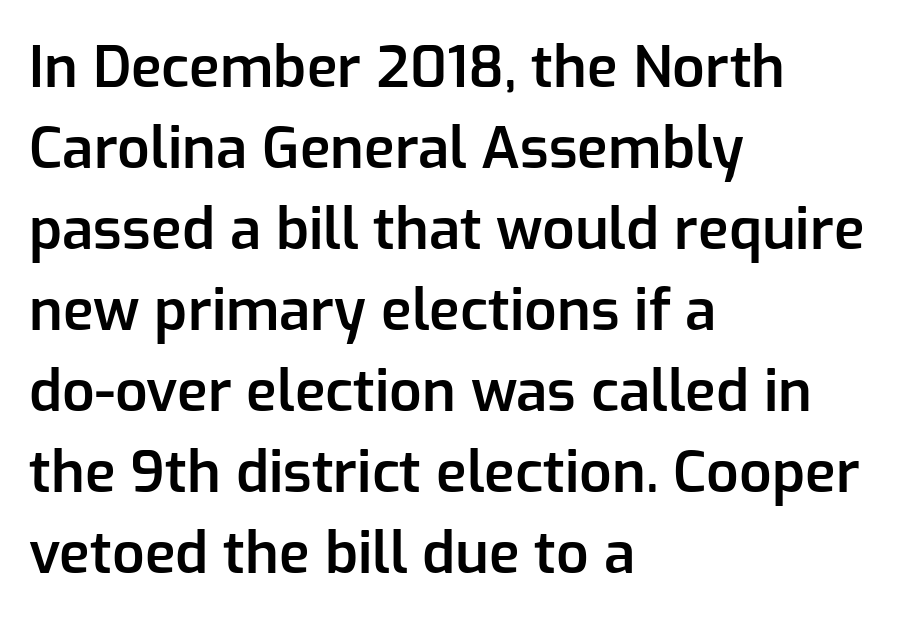
The image shows 57 px semibold sans-serif type, upright; set left-aligned, normal line spacing (1.42x), normal letter spacing, not underlined; low stroke contrast and a medium x-height.
